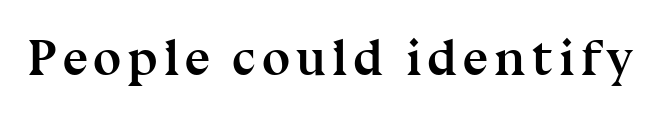
Q: Is the text bold? A: Yes.
Q: Is the text italic (slanted)? A: No, it is upright.
Q: Is the typeface a serif or a sans-serif typeface? A: Serif.
Q: Is the text underlined? A: No.
Q: Width (condensed, normal, or wide)? A: Normal.
Q: Stroke contrast? A: Medium.
Q: x-height? A: Medium.
Q: Monospaced? A: No.
